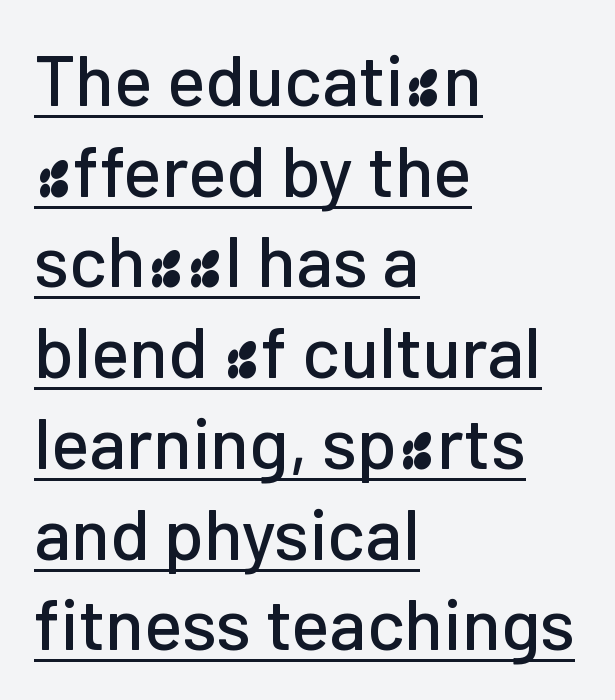
These lines were composed using upright roman letters. Is this a sans? Yes — the strokes have no serifs. This rendering features underlined lettering. Baseline-to-baseline distance is the conventional proportion of letter height. One-word summary of the alignment: left. Standard letterfit; no display-style spreading of the glyphs.
